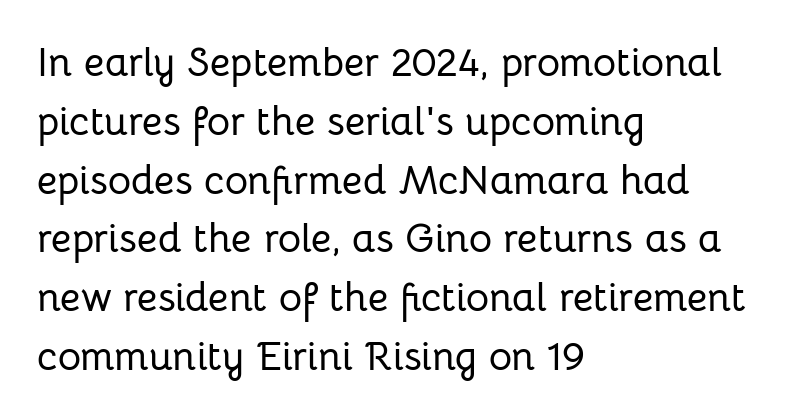
Regarding serifs, this sample does without them. The lines are quadded left. The axis of the letterforms is exactly vertical. One glance says typical: line gaps are just what's usual. The area under the type is left untouched. Spacing verdict: proportional, widths tailored to each character.
